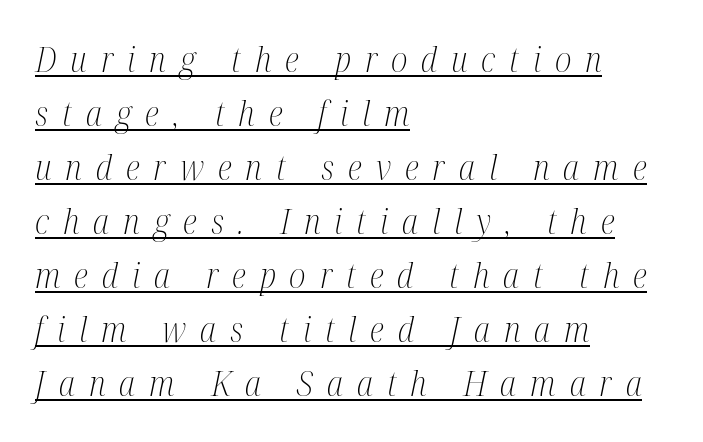
The image shows 34 px light, condensed serif type, italic (leaning right); set left-aligned, normal line spacing (1.59x), unusually wide letter spacing (+0.41 em), underlined; medium stroke contrast and a medium x-height.
